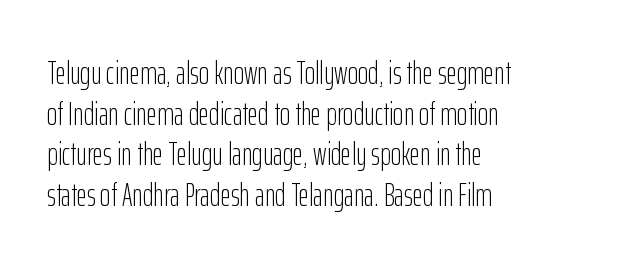
The rendering shows plain stroke endings on the letterforms — a sans-serif design. In terms of posture, this sample is upright. These lines are rendered in a variable-pitch font. Unmarked baselines from the first word to the last. Caption: standard tracking, unaltered.
